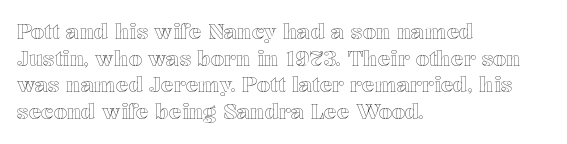
Q: Is the text italic (slanted)? A: No, it is upright.
Q: Is the text underlined? A: No.
Q: How is the paragraph aligned? A: Left-aligned.
Q: Is the spacing between letters normal or unusually wide? A: Normal.
Q: Is the spacing between lines tight, normal or loose? A: Normal.
